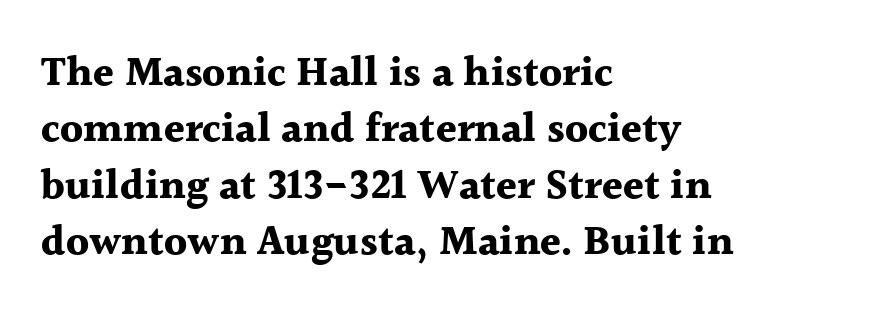
Q: Is the text bold? A: Yes.
Q: Is the text italic (slanted)? A: No, it is upright.
Q: Is the typeface a serif or a sans-serif typeface? A: Serif.
Q: Is the text underlined? A: No.
Q: How is the paragraph aligned? A: Left-aligned.
Q: Is the spacing between letters normal or unusually wide? A: Normal.
Q: Is the spacing between lines tight, normal or loose? A: Normal.
Q: Width (condensed, normal, or wide)? A: Normal.
Q: x-height? A: Medium.
Q: Monospaced? A: No.
